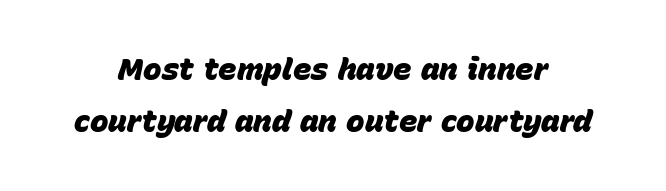
Q: Is the text bold? A: Yes.
Q: Is the text italic (slanted)? A: Yes, it leans right by about 15 degrees.
Q: Is the text underlined? A: No.
Q: Is the spacing between letters normal or unusually wide? A: Normal.
Q: Is the spacing between lines tight, normal or loose? A: Normal.
Q: Width (condensed, normal, or wide)? A: Normal.
Q: Stroke contrast? A: Low.
Q: x-height? A: Large.
Q: Monospaced? A: No.
